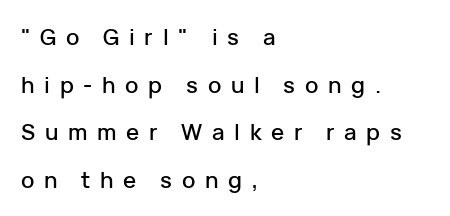
{"italic": "no", "underline": "no", "align": "left", "line_spacing": "loose", "line_spacing_ratio": 2.16, "letter_spacing": "wide", "letter_spacing_em": 0.44, "glyph_px": 22}
